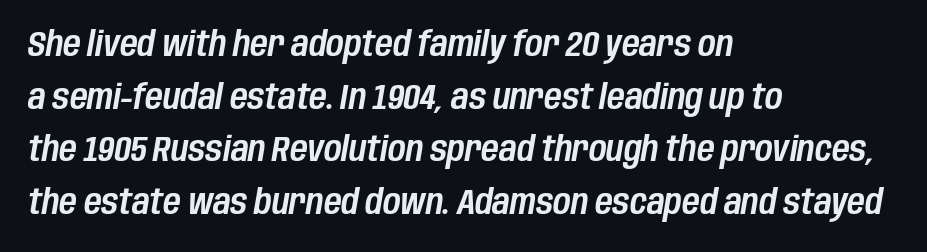
{"italic": "yes", "lean": "right", "slant_degrees": 10, "width": "condensed", "stroke_contrast": "low", "x_height": "large", "monospaced": "no", "underline": "no", "align": "left", "line_spacing": "normal", "line_spacing_ratio": 1.55, "letter_spacing": "normal", "letter_spacing_em": 0.0, "glyph_px": 34}
